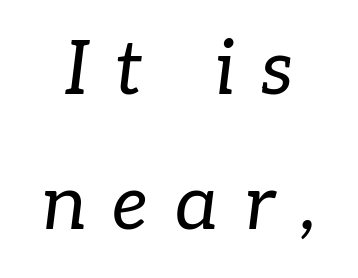
Is the letter spacing exaggerated? Yes — the characters are pushed far apart. Visually the block forms a symmetrical silhouette, jagged on both flanks. Bold? No — there's no thickening of the strokes. Glance below the letters and you will spot only blank space.
